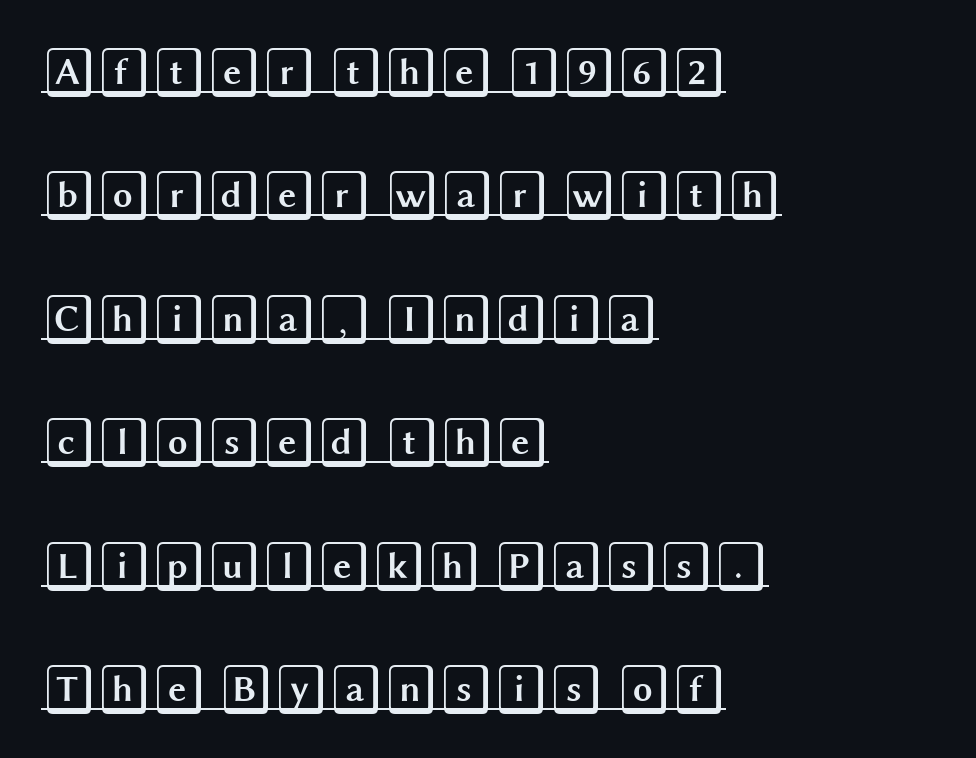
{"italic": "no", "width": "wide", "x_height": "large", "underline": "yes", "align": "left", "line_spacing": "loose", "line_spacing_ratio": 2.47, "letter_spacing": "normal", "letter_spacing_em": 0.0, "glyph_px": 50}
